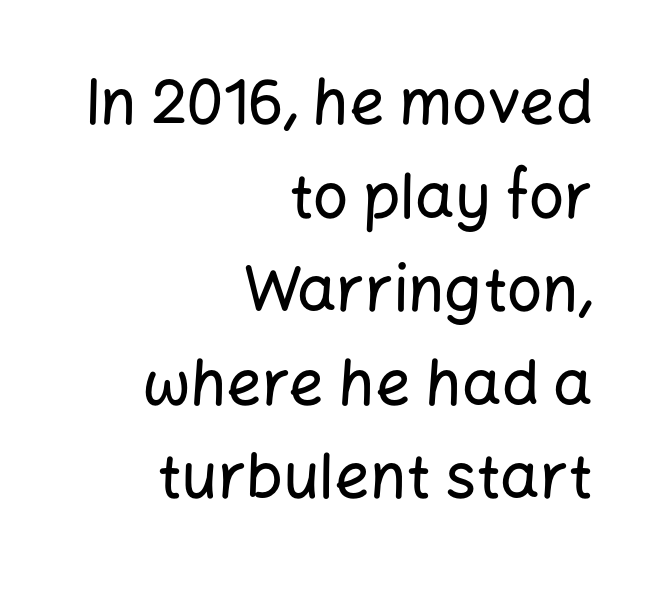
{"serif": "no", "italic": "no", "width": "normal", "stroke_contrast": "low", "x_height": "medium", "monospaced": "no", "underline": "no", "align": "right", "line_spacing": "normal", "line_spacing_ratio": 1.51, "letter_spacing": "normal", "letter_spacing_em": 0.0, "glyph_px": 62}
